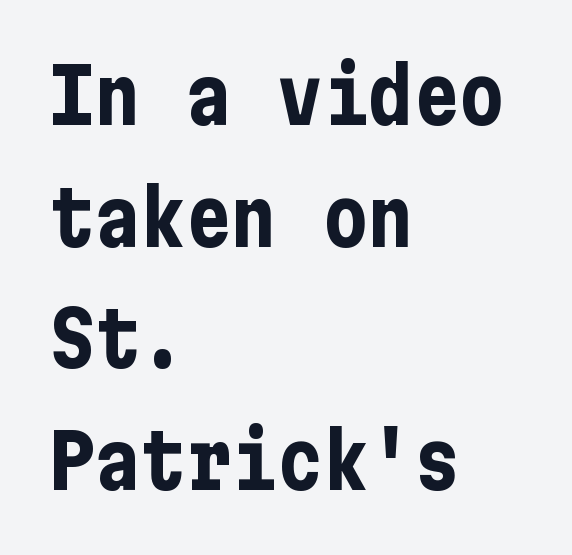
Q: Is the text bold? A: Yes.
Q: Is the text italic (slanted)? A: No, it is upright.
Q: Is the typeface a serif or a sans-serif typeface? A: Sans-serif.
Q: Is the text underlined? A: No.
Q: How is the paragraph aligned? A: Left-aligned.
Q: Is the spacing between letters normal or unusually wide? A: Normal.
Q: Is the spacing between lines tight, normal or loose? A: Normal.
Q: Width (condensed, normal, or wide)? A: Condensed.
Q: Stroke contrast? A: Low.
Q: x-height? A: Medium.
